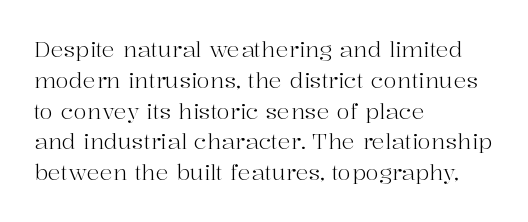
{"italic": "no", "bold": "no", "underline": "no", "align": "left", "line_spacing": "normal", "line_spacing_ratio": 1.4, "letter_spacing": "normal", "letter_spacing_em": 0.0, "glyph_px": 22}
